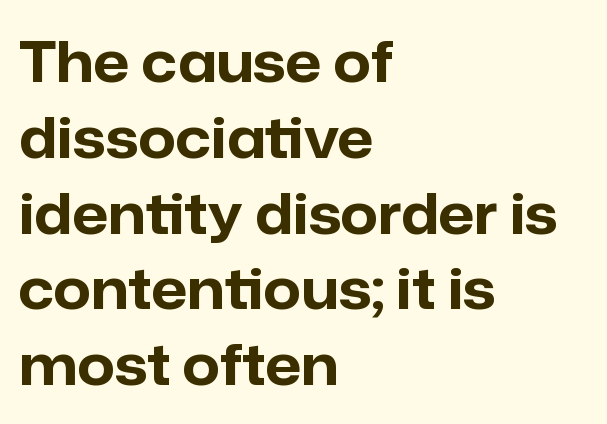
{"serif": "no", "italic": "no", "bold": "yes", "weight": "bold", "width": "normal", "stroke_contrast": "low", "x_height": "medium", "monospaced": "no", "underline": "no", "align": "left", "line_spacing": "normal", "line_spacing_ratio": 1.33, "letter_spacing": "normal", "letter_spacing_em": 0.0, "glyph_px": 57}
